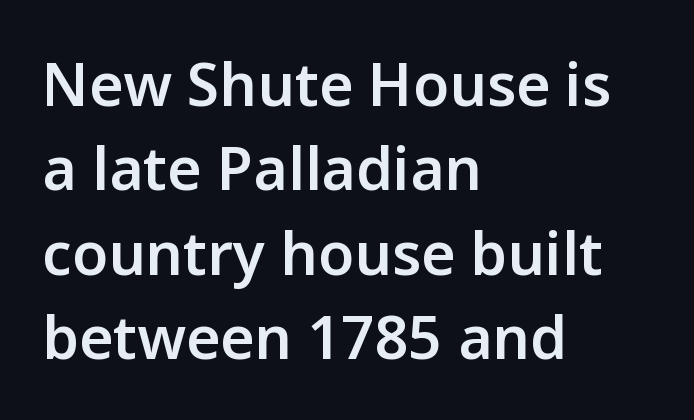
{"serif": "no", "italic": "no", "bold": "semi", "weight": "semibold", "width": "normal", "stroke_contrast": "low", "x_height": "medium", "monospaced": "no", "underline": "no", "align": "left", "line_spacing": "normal", "line_spacing_ratio": 1.43, "letter_spacing": "normal", "letter_spacing_em": 0.0, "glyph_px": 59}
